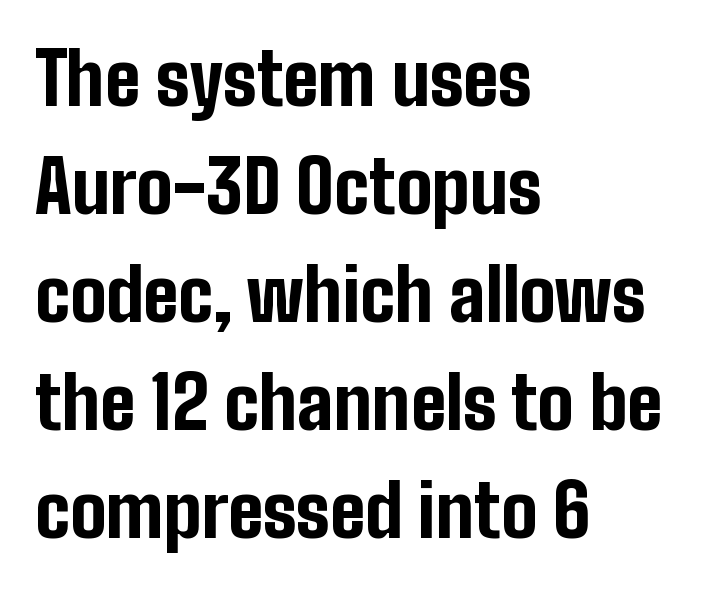
The image shows 72 px bold, condensed sans-serif type, upright; set left-aligned, normal line spacing (1.5x), normal letter spacing, not underlined; low stroke contrast and a medium x-height.
